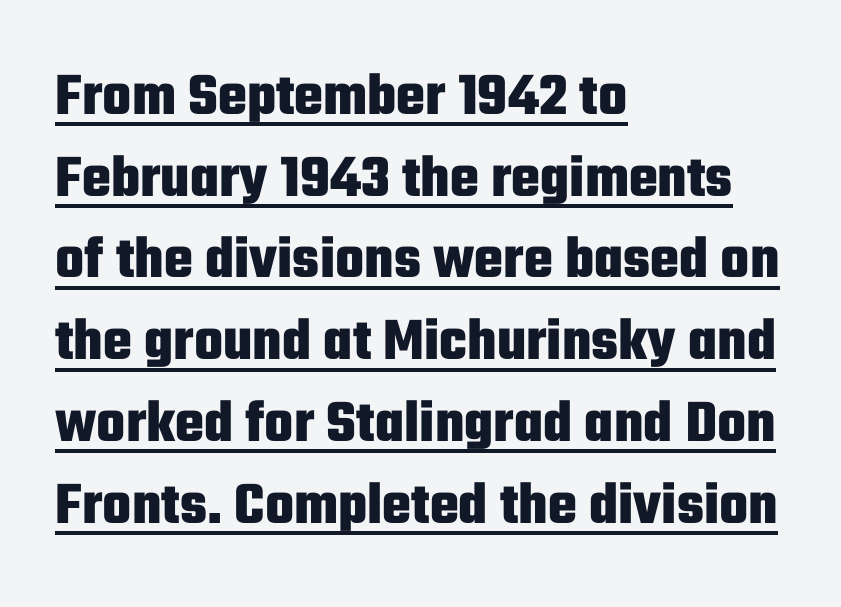
{"serif": "no", "italic": "no", "bold": "yes", "weight": "heavy", "width": "condensed", "stroke_contrast": "low", "x_height": "medium", "monospaced": "no", "underline": "yes", "align": "left", "line_spacing": "normal", "line_spacing_ratio": 1.34, "letter_spacing": "normal", "letter_spacing_em": 0.0, "glyph_px": 61}
